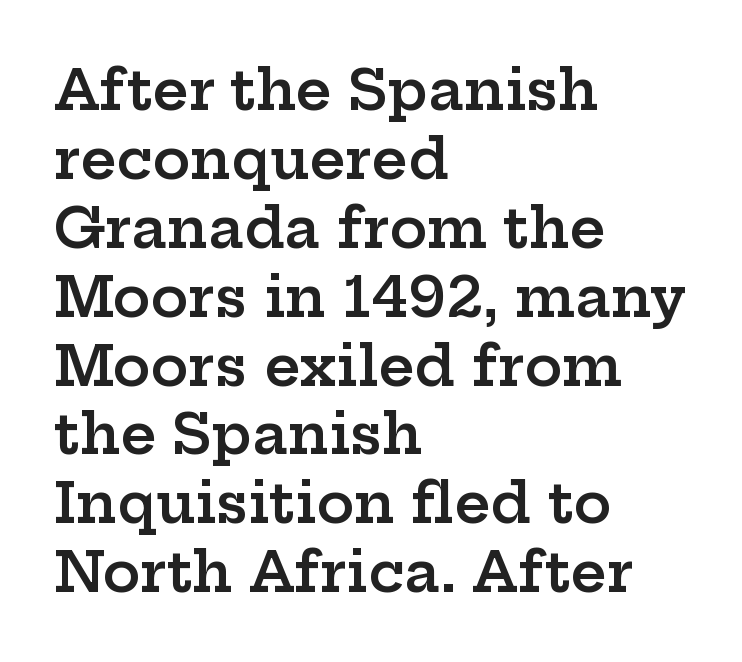
The image shows 56 px semibold, wide serif type, upright; set left-aligned, line spacing 1.23x, normal letter spacing, not underlined; low stroke contrast and a medium x-height.
